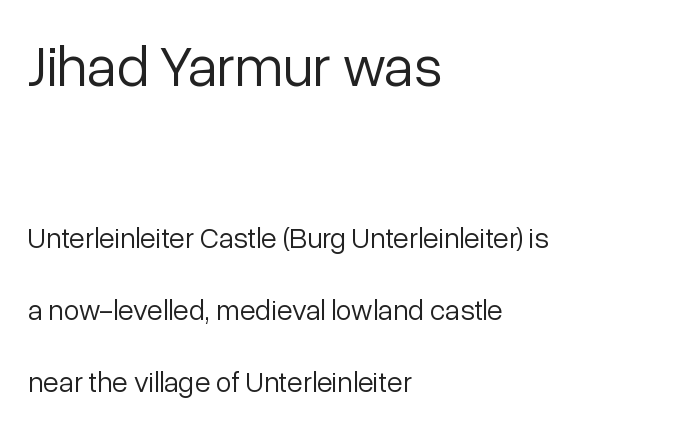
{"serif": "no", "italic": "no", "bold": "no", "weight": "light", "width": "normal", "stroke_contrast": "low", "x_height": "medium", "monospaced": "no", "underline": "no", "align": "left", "line_spacing": "loose", "line_spacing_ratio": 2.49, "letter_spacing": "normal", "letter_spacing_em": 0.0, "larger_block": "first", "size_ratio": 2.0, "glyph_px": 58}
